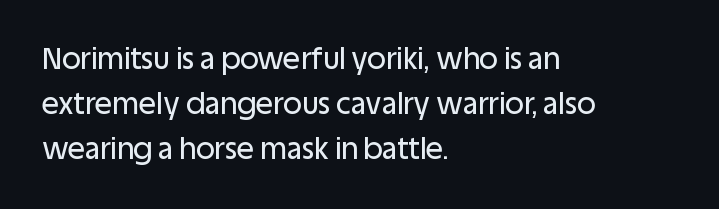
{"serif": "no", "italic": "no", "width": "normal", "stroke_contrast": "low", "x_height": "large", "monospaced": "no", "underline": "no", "align": "left", "line_spacing": "normal", "line_spacing_ratio": 1.56, "letter_spacing": "normal", "letter_spacing_em": 0.0, "glyph_px": 29}
